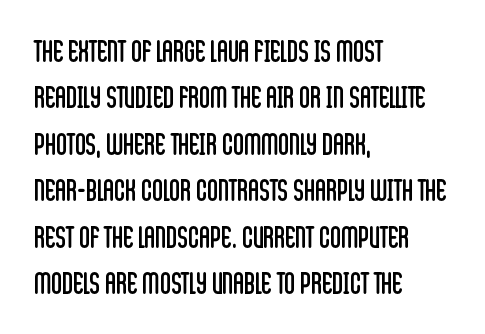
Spacing verdict: proportional, widths tailored to each character. Each stroke keeps to a modest, everyday thickness or less. Type without underlining. Characters follow at the spacing the type designer built in. Do the letters lean? They stand straight.
